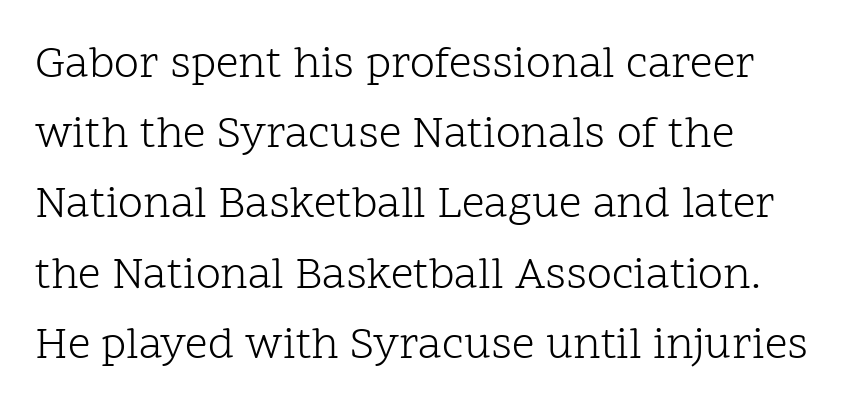
The image shows 45 px light serif type, upright; set left-aligned, normal line spacing (1.56x), normal letter spacing, not underlined; low stroke contrast and a medium x-height.
